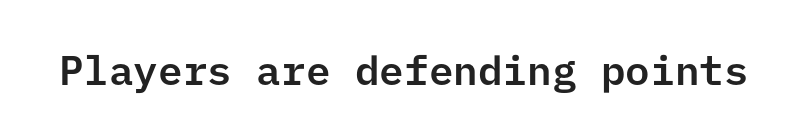
The image shows 41 px sans-serif type, upright; set normal letter spacing, not underlined; low stroke contrast and a medium x-height.
